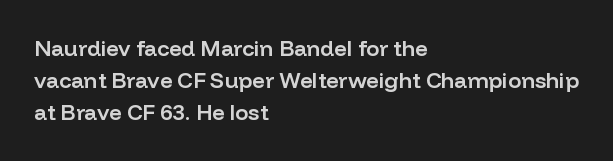
Check the space under the baseline: it is left empty. Style check: upright. The sample has been set in demibold, a notch under bold. Words appear dense and cohesive because spacing is normal. In terms of leading, this rendering sits right in the middle. Where is the straight margin? On the left.
